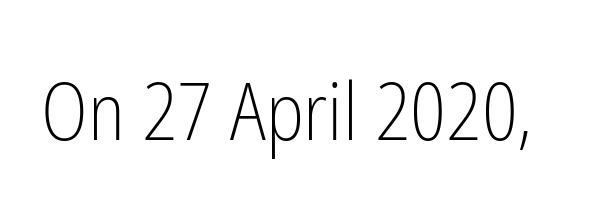
{"serif": "no", "italic": "no", "bold": "no", "weight": "light", "width": "condensed", "stroke_contrast": "low", "x_height": "medium", "monospaced": "no", "underline": "no", "letter_spacing": "normal", "letter_spacing_em": 0.0, "glyph_px": 79}
